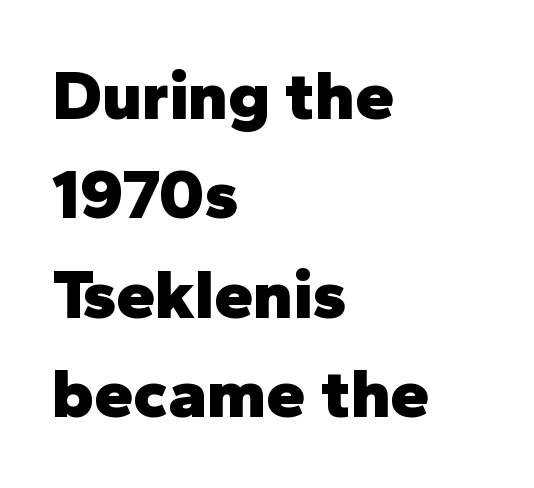
Q: Is the text bold? A: Yes.
Q: Is the text italic (slanted)? A: No, it is upright.
Q: Is the typeface a serif or a sans-serif typeface? A: Sans-serif.
Q: Is the text underlined? A: No.
Q: How is the paragraph aligned? A: Left-aligned.
Q: Is the spacing between letters normal or unusually wide? A: Normal.
Q: Is the spacing between lines tight, normal or loose? A: Normal.
Q: Width (condensed, normal, or wide)? A: Normal.
Q: Stroke contrast? A: Low.
Q: x-height? A: Medium.
Q: Monospaced? A: No.
